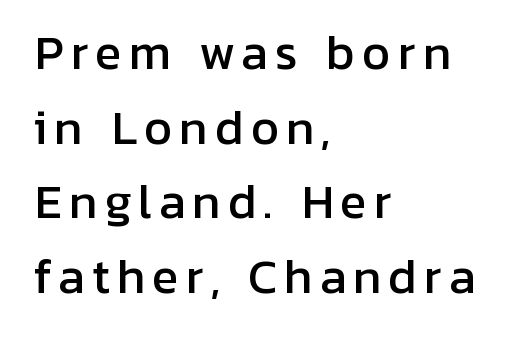
Q: Is the text italic (slanted)? A: No, it is upright.
Q: Is the typeface a serif or a sans-serif typeface? A: Sans-serif.
Q: Is the text underlined? A: No.
Q: How is the paragraph aligned? A: Left-aligned.
Q: Is the spacing between lines tight, normal or loose? A: Normal.
Q: Width (condensed, normal, or wide)? A: Normal.
Q: Stroke contrast? A: Low.
Q: x-height? A: Medium.
Q: Monospaced? A: No.
